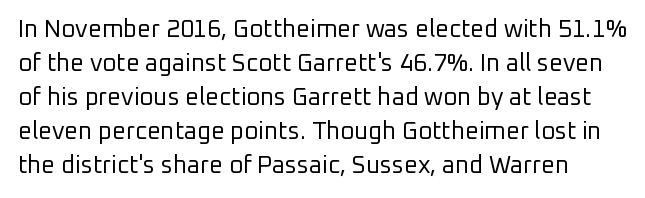
{"italic": "no", "bold": "no", "underline": "no", "line_spacing": "normal", "line_spacing_ratio": 1.42, "letter_spacing": "normal", "letter_spacing_em": 0.0, "glyph_px": 24}
